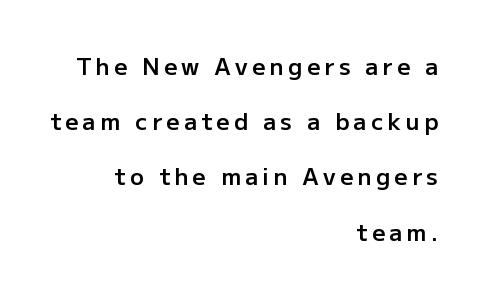
{"italic": "no", "bold": "semi", "underline": "no", "align": "right", "line_spacing": "loose", "line_spacing_ratio": 2.4, "glyph_px": 23}
